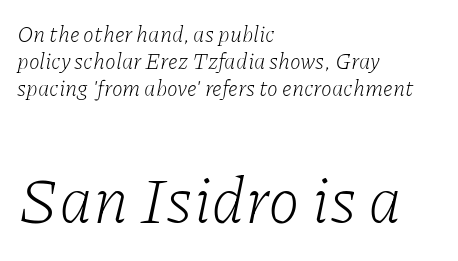
{"serif": "yes", "italic": "yes", "lean": "right", "slant_degrees": 11, "bold": "no", "weight": "light", "width": "normal", "stroke_contrast": "low", "x_height": "medium", "monospaced": "no", "underline": "no", "align": "left", "line_spacing_ratio": 1.22, "letter_spacing": "normal", "letter_spacing_em": 0.0, "larger_block": "second", "size_ratio": 2.95, "glyph_px": 65}
